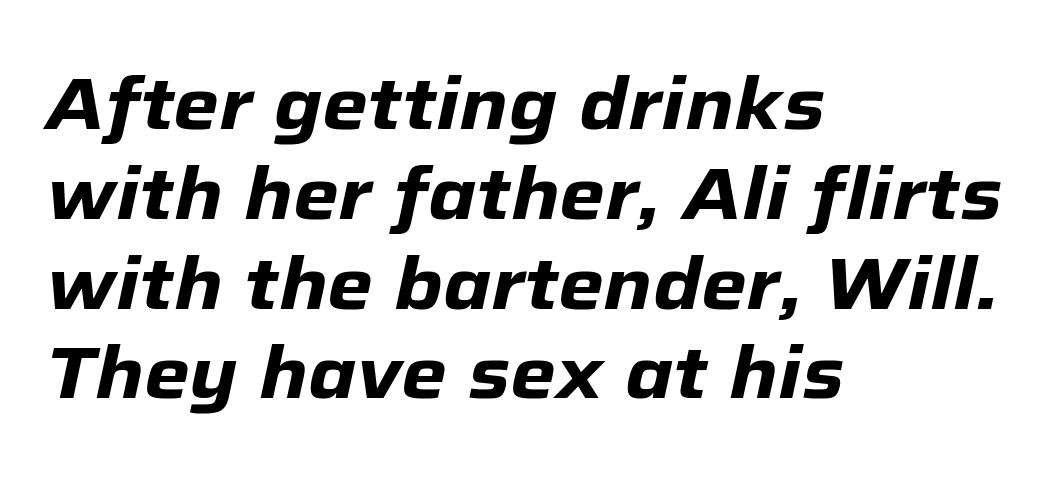
Q: Is the text bold? A: Yes.
Q: Is the text italic (slanted)? A: Yes, it leans right by about 12 degrees.
Q: Is the text underlined? A: No.
Q: How is the paragraph aligned? A: Left-aligned.
Q: Is the spacing between letters normal or unusually wide? A: Normal.
Q: Width (condensed, normal, or wide)? A: Normal.
Q: Stroke contrast? A: Low.
Q: x-height? A: Medium.
Q: Monospaced? A: No.
